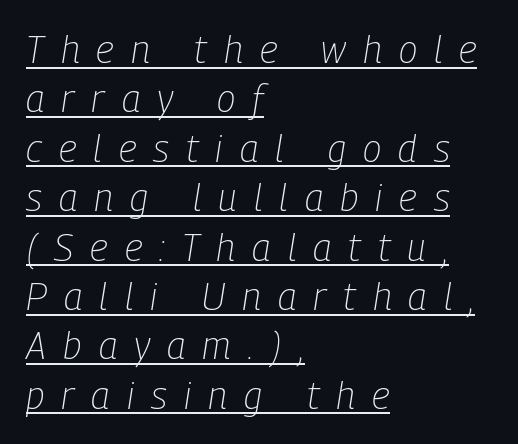
Q: Is the text bold? A: No.
Q: Is the text italic (slanted)? A: Yes, it leans right by about 9 degrees.
Q: Is the text underlined? A: Yes.
Q: How is the paragraph aligned? A: Left-aligned.
Q: Is the spacing between letters normal or unusually wide? A: Unusually wide.
Q: Is the spacing between lines tight, normal or loose? A: Normal.
Q: Width (condensed, normal, or wide)? A: Condensed.
Q: Stroke contrast? A: Low.
Q: x-height? A: Medium.
Q: Monospaced? A: No.
